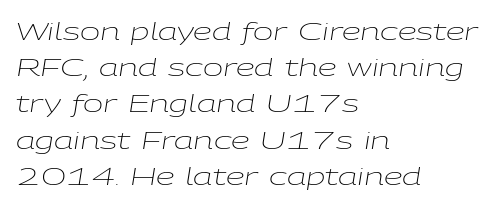
Q: Is the text bold? A: No.
Q: Is the text italic (slanted)? A: Yes, it leans right by about 9 degrees.
Q: Is the text underlined? A: No.
Q: How is the paragraph aligned? A: Left-aligned.
Q: Is the spacing between letters normal or unusually wide? A: Normal.
Q: Is the spacing between lines tight, normal or loose? A: Normal.
